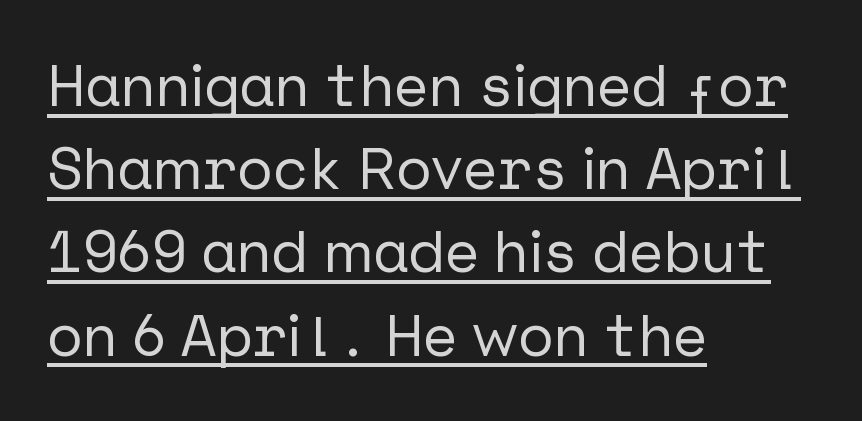
The image shows 59 px sans-serif type, upright; set left-aligned, normal line spacing (1.41x), normal letter spacing, underlined; low stroke contrast and a medium x-height.
